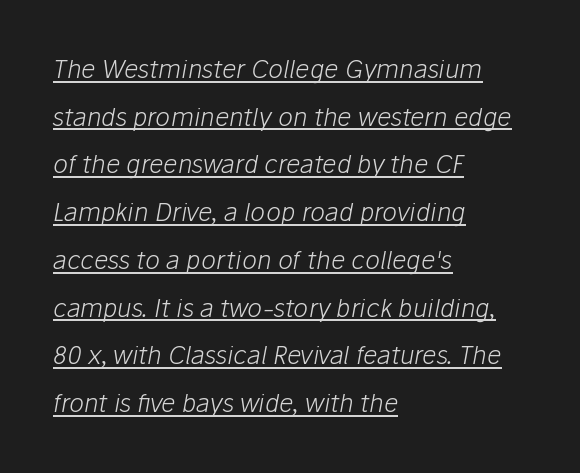
The image shows 25 px text type, italic (leaning right); set left-aligned, loose line spacing (1.91x), normal letter spacing, underlined.
